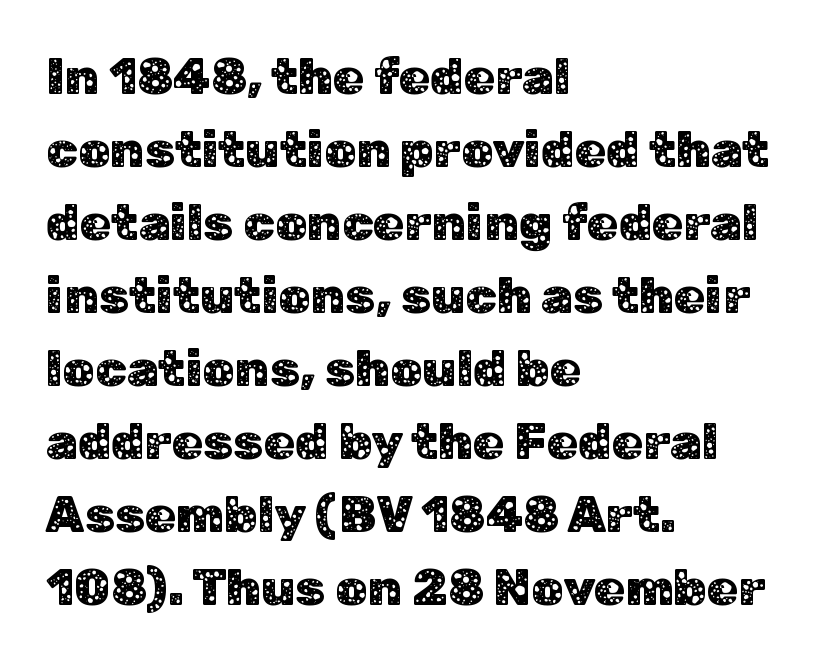
The image shows 51 px sans-serif type, upright; set left-aligned, normal line spacing (1.43x), normal letter spacing, not underlined; low stroke contrast and a medium x-height.
